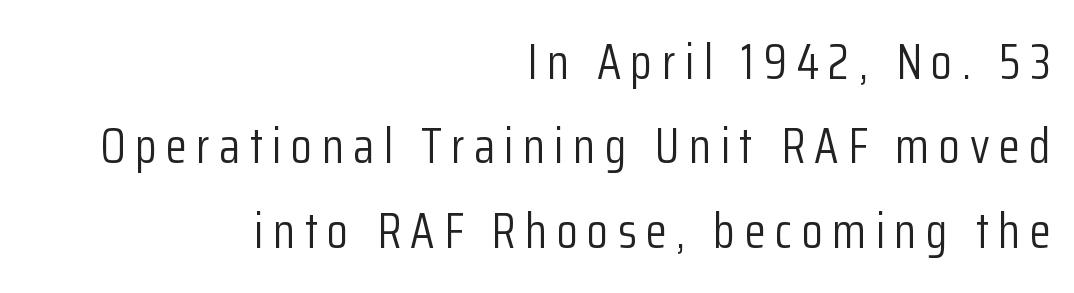
{"serif": "no", "italic": "no", "bold": "no", "weight": "light", "width": "condensed", "stroke_contrast": "low", "x_height": "medium", "monospaced": "no", "underline": "no", "align": "right", "line_spacing_ratio": 1.72, "glyph_px": 49}
